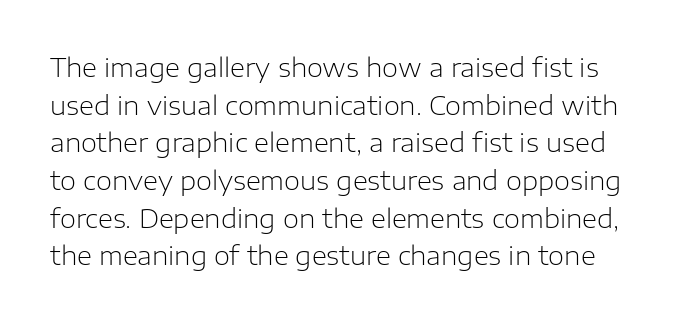
{"italic": "no", "bold": "no", "underline": "no", "line_spacing": "normal", "line_spacing_ratio": 1.45, "letter_spacing": "normal", "letter_spacing_em": 0.0, "glyph_px": 26}
